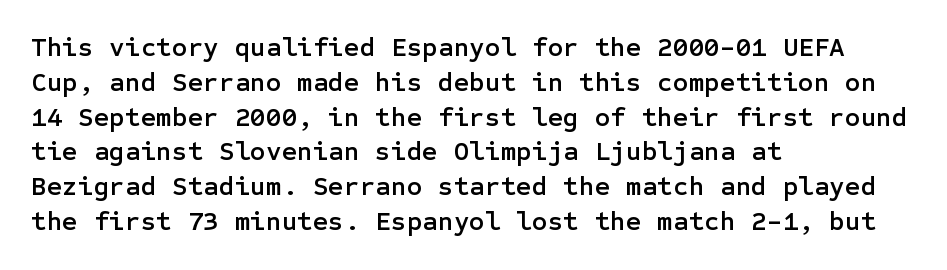
Students, observe: this is what conventionally led text looks like. This sample uses plain, unmodified letter spacing. Nobody drew a line under any word here. The typesetter chose a ragged-right arrangement here. Style check: upright.
